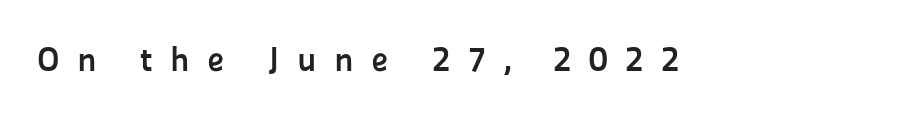
The type is letterspaced generously, with wide tracking. The type family on display is of the sans-serif kind. The passage shown is not underscored anywhere. Bold? Absolutely — the strokes are thick and heavy.
